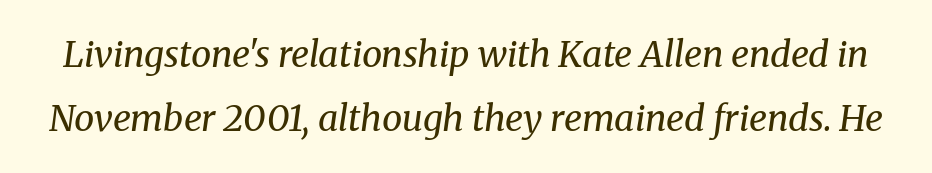
{"serif": "yes", "italic": "yes", "lean": "right", "slant_degrees": 8, "bold": "no", "weight": "regular", "width": "normal", "stroke_contrast": "medium", "x_height": "medium", "monospaced": "no", "underline": "no", "line_spacing_ratio": 1.79, "letter_spacing": "normal", "letter_spacing_em": 0.0, "glyph_px": 36}
